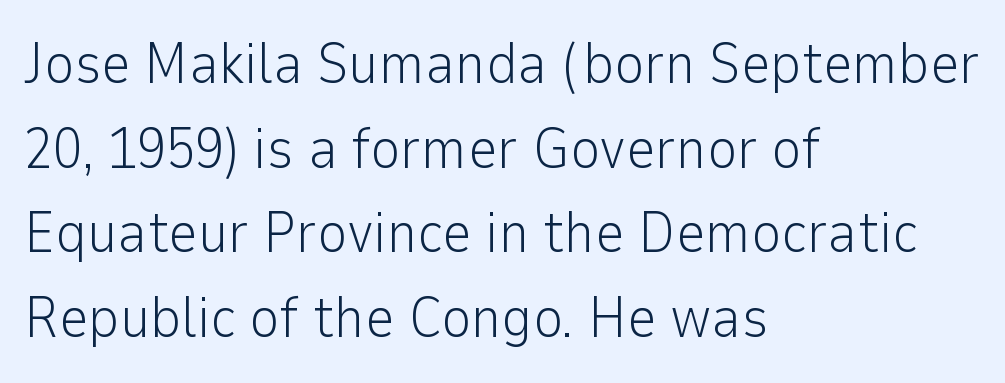
The image shows 58 px light sans-serif type, upright; set left-aligned, normal line spacing (1.46x), normal letter spacing, not underlined; low stroke contrast and a medium x-height.
